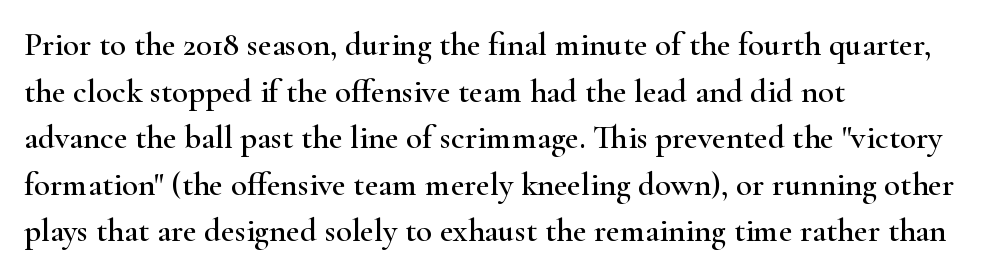
Q: Is the text italic (slanted)? A: No, it is upright.
Q: Is the typeface a serif or a sans-serif typeface? A: Serif.
Q: Is the text underlined? A: No.
Q: How is the paragraph aligned? A: Left-aligned.
Q: Is the spacing between letters normal or unusually wide? A: Normal.
Q: Is the spacing between lines tight, normal or loose? A: Normal.
Q: Width (condensed, normal, or wide)? A: Wide.
Q: Stroke contrast? A: High.
Q: x-height? A: Small.
Q: Monospaced? A: No.
